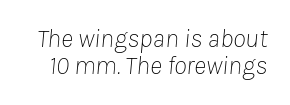
Interline gaps are noticeably narrow in this sample. Weight class: somewhere from thin through regular. The rendering keeps characters at their native spacing. Type without underlining. Rendered with sloped, italic letterforms.
